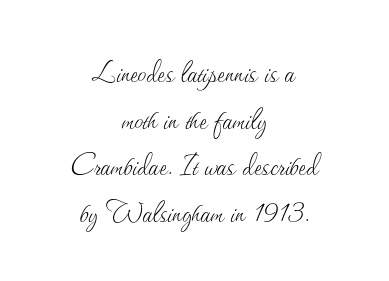
The image shows 35 px thin type; set centered, normal line spacing (1.33x), normal letter spacing, not underlined; medium stroke contrast and a small x-height.
